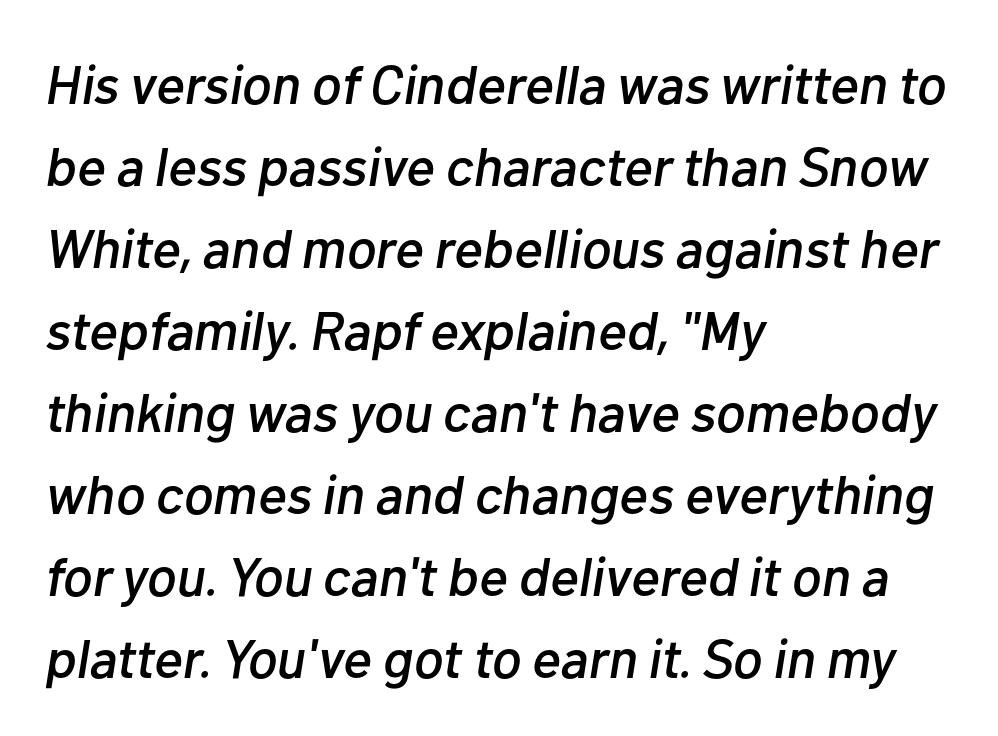
{"italic": "yes", "lean": "right", "slant_degrees": 10, "width": "normal", "stroke_contrast": "low", "x_height": "medium", "monospaced": "no", "underline": "no", "align": "left", "line_spacing": "normal", "line_spacing_ratio": 1.49, "letter_spacing": "normal", "letter_spacing_em": 0.0, "glyph_px": 55}
